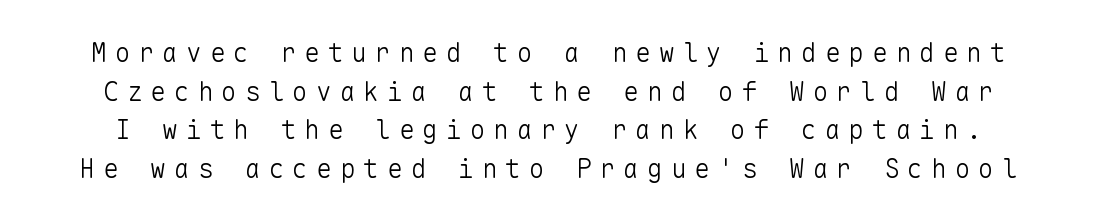
The image shows 26 px text type, upright; set normal line spacing (1.49x), unusually wide letter spacing (+0.31 em), not underlined.
